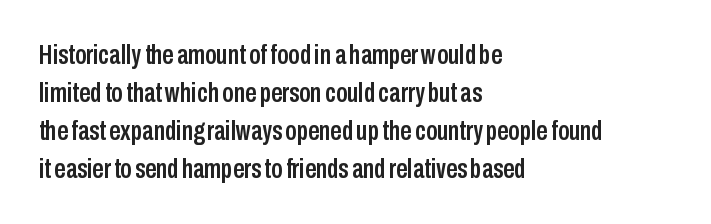
Each letter keeps its own natural width here, so spacing adapts to shape. Decoration check: the copy has no underline. No feet cap the strokes, marking this as sans-serif type. The space between consecutive lines is moderate. Do the letters lean? They stand straight. Alignment: flush left.
